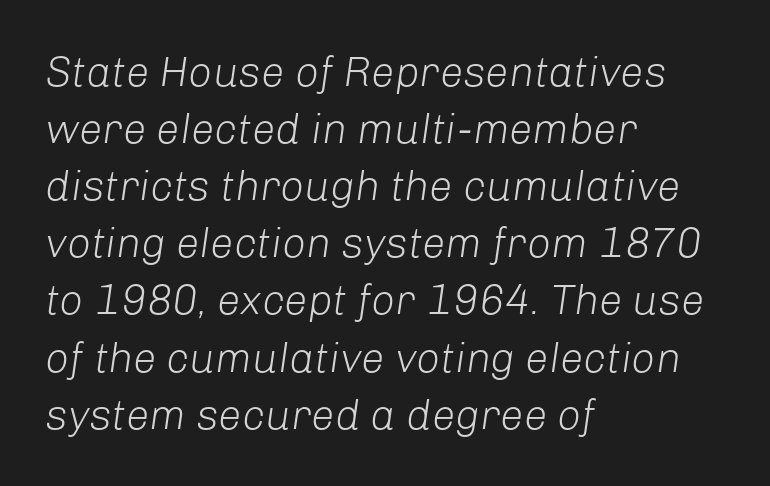
Q: Is the text bold? A: No.
Q: Is the text italic (slanted)? A: Yes, it leans right by about 8 degrees.
Q: Is the text underlined? A: No.
Q: How is the paragraph aligned? A: Left-aligned.
Q: Is the spacing between letters normal or unusually wide? A: Normal.
Q: Is the spacing between lines tight, normal or loose? A: Normal.
Q: Width (condensed, normal, or wide)? A: Normal.
Q: Stroke contrast? A: Low.
Q: x-height? A: Medium.
Q: Monospaced? A: No.
